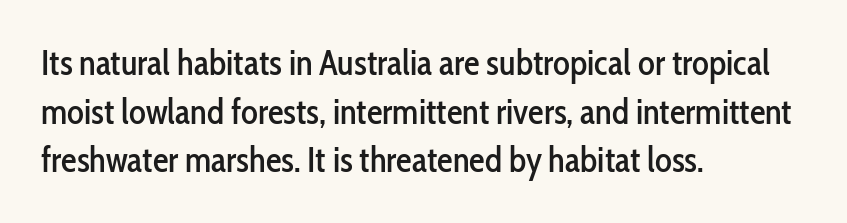
This sample uses an upright cut, with every glyph sitting square on the baseline. Short note: letters normally spaced. Descenders are the only things crossing below the line. A typesetter would call this proportional, since set widths differ per character. Each line starts at the same left margin while the right side varies.
